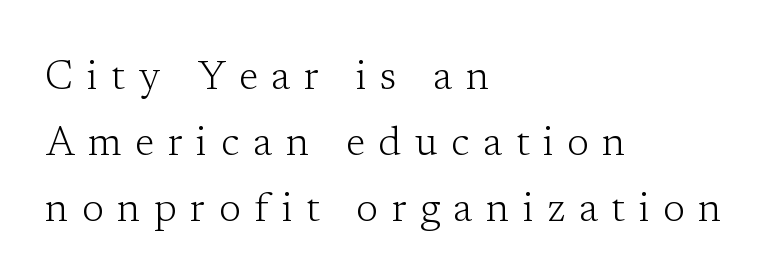
{"serif": "yes", "italic": "no", "bold": "no", "weight": "light", "width": "normal", "stroke_contrast": "low", "x_height": "medium", "monospaced": "no", "underline": "no", "align": "left", "line_spacing": "normal", "line_spacing_ratio": 1.65, "letter_spacing": "wide", "letter_spacing_em": 0.34, "glyph_px": 40}
